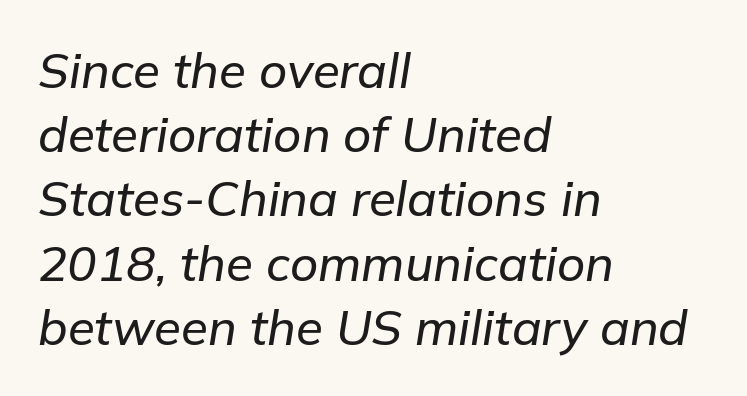
The image shows 49 px text type, italic (leaning right); set left-aligned, normal line spacing (1.31x), normal letter spacing, not underlined; low stroke contrast and a medium x-height.
